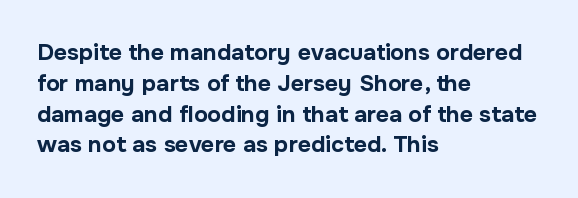
Q: Is the text bold? A: Yes.
Q: Is the text italic (slanted)? A: No, it is upright.
Q: Is the text underlined? A: No.
Q: How is the paragraph aligned? A: Left-aligned.
Q: Is the spacing between letters normal or unusually wide? A: Normal.
Q: Is the spacing between lines tight, normal or loose? A: Normal.
